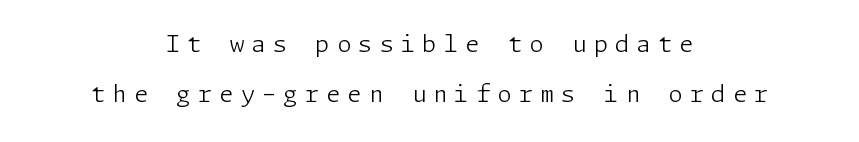
When letters stand straight like this, we call the style roman or upright. The space beneath each line is pristine and unruled. Regarding leading, the lines here are spaced well apart. Observe the wide spacing: letters keep a clear distance from each other.
